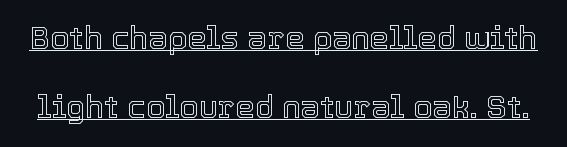
Rendered with straight, roman letterforms. Tracking here is standard; glyphs follow each other at the usual distance. Horizontal bands of white between lines are thick stripes. Looks like regular typesetting: each glyph gets only the width it needs. This is underlined copy, the kind a proofreader might mark for attention.
